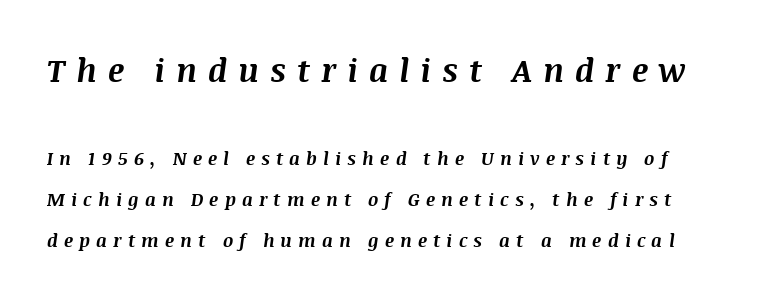
{"italic": "yes", "lean": "right", "slant_degrees": 8, "bold": "yes", "weight": "bold", "width": "normal", "stroke_contrast": "medium", "x_height": "large", "monospaced": "no", "underline": "no", "line_spacing": "loose", "line_spacing_ratio": 2.27, "letter_spacing": "wide", "letter_spacing_em": 0.34, "larger_block": "first", "size_ratio": 1.78, "glyph_px": 32}
